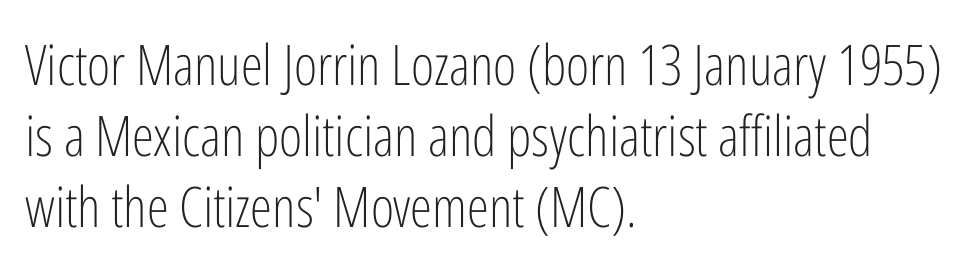
{"serif": "no", "italic": "no", "bold": "no", "weight": "light", "width": "condensed", "stroke_contrast": "low", "x_height": "medium", "monospaced": "no", "underline": "no", "align": "left", "line_spacing": "normal", "line_spacing_ratio": 1.27, "letter_spacing": "normal", "letter_spacing_em": 0.0, "glyph_px": 56}
